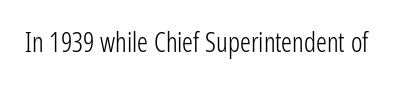
{"italic": "no", "bold": "no", "underline": "no", "letter_spacing": "normal", "letter_spacing_em": 0.0, "glyph_px": 27}
